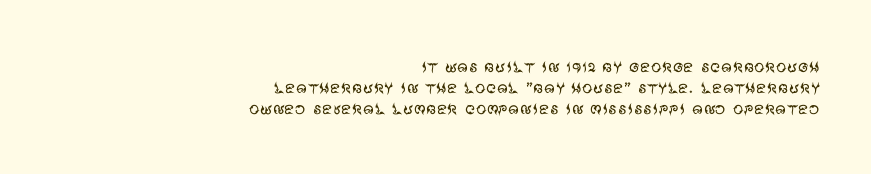
The image shows 21 px text type, upright; set right-aligned, tight line spacing (1.01x), normal letter spacing, not underlined.
